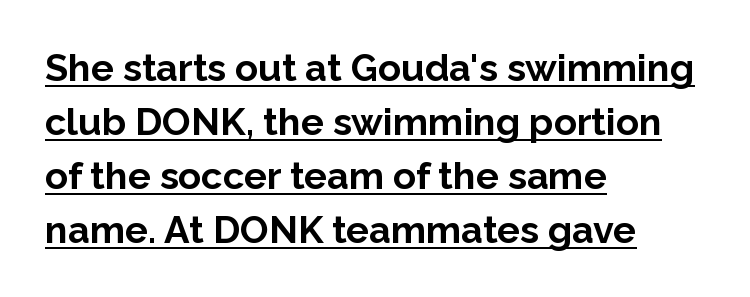
{"serif": "no", "italic": "no", "bold": "yes", "weight": "bold", "width": "normal", "stroke_contrast": "low", "x_height": "medium", "monospaced": "no", "underline": "yes", "align": "left", "line_spacing": "normal", "line_spacing_ratio": 1.42, "letter_spacing": "normal", "letter_spacing_em": 0.0, "glyph_px": 38}
